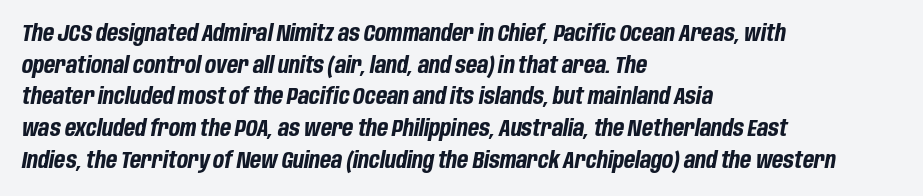
Q: Is the text bold? A: Yes.
Q: Is the text italic (slanted)? A: Yes, it leans right by about 10 degrees.
Q: Is the text underlined? A: No.
Q: How is the paragraph aligned? A: Left-aligned.
Q: Is the spacing between letters normal or unusually wide? A: Normal.
Q: Is the spacing between lines tight, normal or loose? A: Normal.
